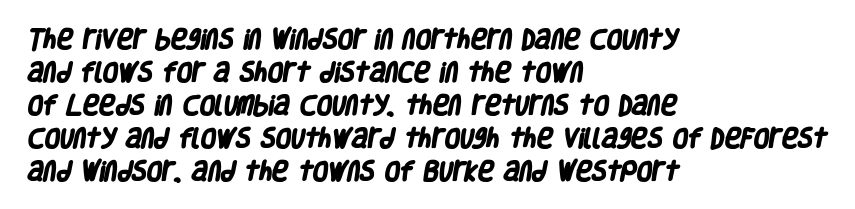
{"bold": "yes", "underline": "no", "align": "left", "line_spacing": "normal", "line_spacing_ratio": 1.5, "letter_spacing": "normal", "letter_spacing_em": 0.0, "glyph_px": 22}
